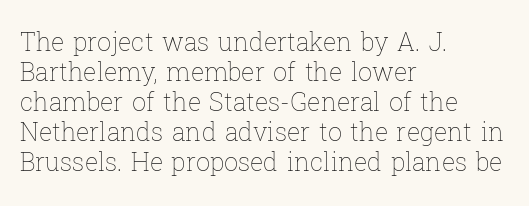
Q: Is the text bold? A: No.
Q: Is the text italic (slanted)? A: No, it is upright.
Q: Is the text underlined? A: No.
Q: How is the paragraph aligned? A: Left-aligned.
Q: Is the spacing between letters normal or unusually wide? A: Normal.
